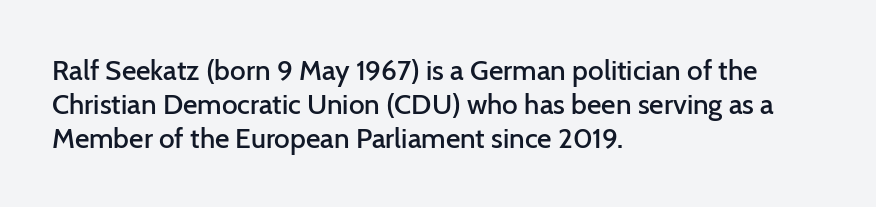
Strokes here are thickened, but only to semibold level. The glyphs in this specimen are sans serif. The rendering uses natural spacing where letterforms have individual widths. A student would call this left alignment; a typographer would say flush left, rag right.
